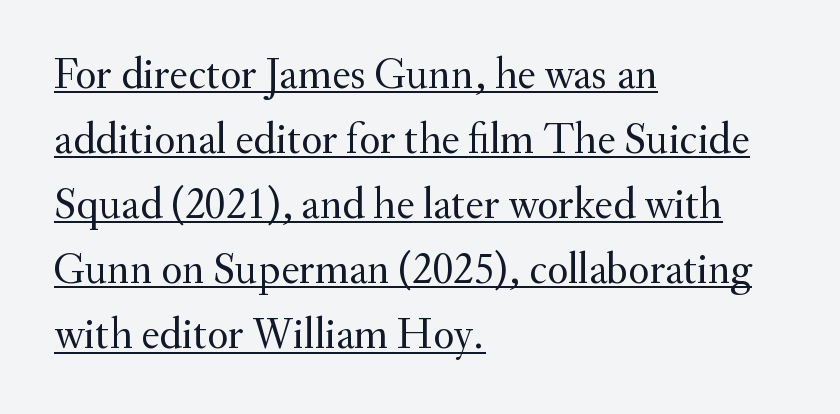
Q: Is the text bold? A: No.
Q: Is the text italic (slanted)? A: No, it is upright.
Q: Is the typeface a serif or a sans-serif typeface? A: Serif.
Q: Is the text underlined? A: Yes.
Q: How is the paragraph aligned? A: Left-aligned.
Q: Is the spacing between letters normal or unusually wide? A: Normal.
Q: Is the spacing between lines tight, normal or loose? A: Normal.
Q: Width (condensed, normal, or wide)? A: Normal.
Q: Stroke contrast? A: Medium.
Q: x-height? A: Small.
Q: Monospaced? A: No.
